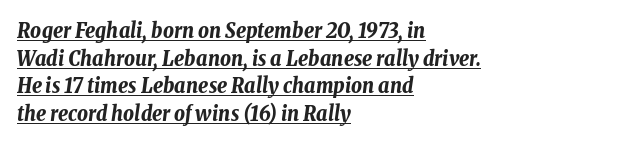
The image shows 21 px bold type, italic (leaning right); set left-aligned, normal line spacing (1.31x), normal letter spacing, underlined.
